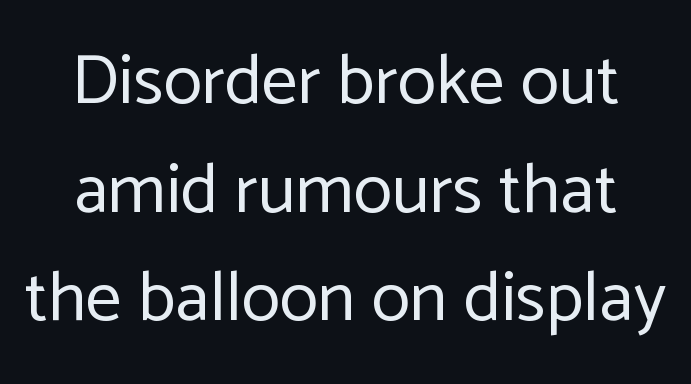
Nothing sits at the stroke ends, so this counts as sans-serif. Regarding leading, the lines here are spaced in the standard way. No extra tracking has been applied to these lines. Glance below the letters and you will spot only blank space. Notice how the stems are strictly vertical — no italics here. Weight: regular or lighter.
